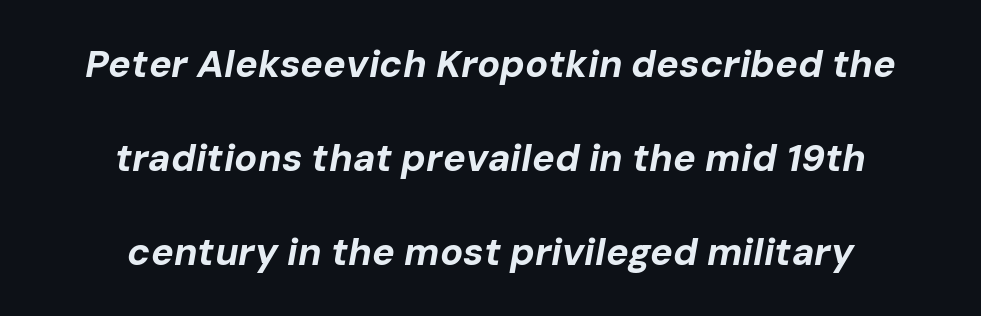
{"italic": "yes", "lean": "right", "slant_degrees": 10, "bold": "yes", "weight": "bold", "width": "normal", "stroke_contrast": "low", "x_height": "medium", "monospaced": "no", "underline": "no", "align": "center", "line_spacing": "loose", "line_spacing_ratio": 2.47, "letter_spacing": "normal", "letter_spacing_em": 0.0, "glyph_px": 38}
